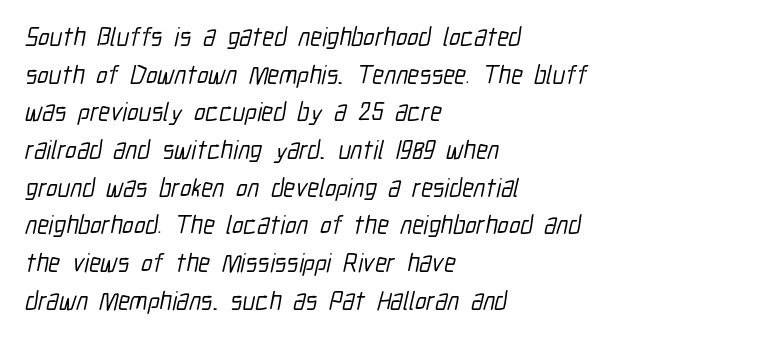
Line beginnings align vertically; line endings do not. Baseline-to-baseline distance is the conventional proportion of letter height. Does extra space separate the letters? No, they use regular spacing. Each row of text sits above clean, open space.
